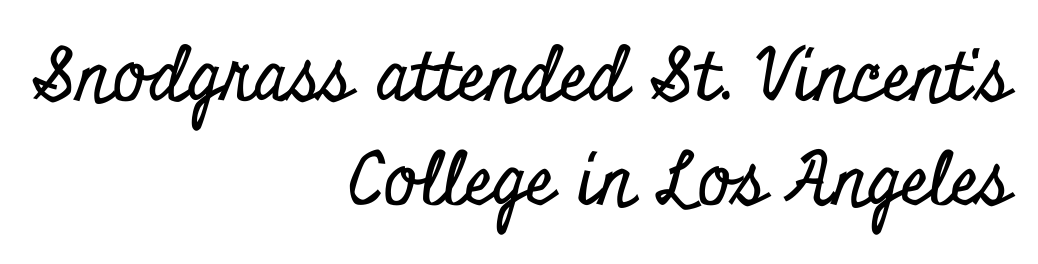
Q: Is the text italic (slanted)? A: Yes.
Q: Is the typeface a serif or a sans-serif typeface? A: Serif.
Q: Is the text underlined? A: No.
Q: How is the paragraph aligned? A: Right-aligned.
Q: Is the spacing between letters normal or unusually wide? A: Normal.
Q: Is the spacing between lines tight, normal or loose? A: Normal.
Q: Width (condensed, normal, or wide)? A: Condensed.
Q: Stroke contrast? A: Low.
Q: x-height? A: Small.
Q: Monospaced? A: No.
